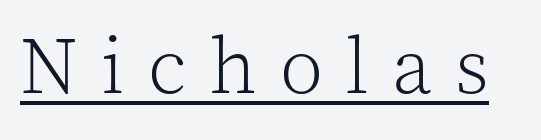
The image shows 79 px light serif type, upright; set unusually wide letter spacing (+0.29 em), underlined; a medium x-height.
